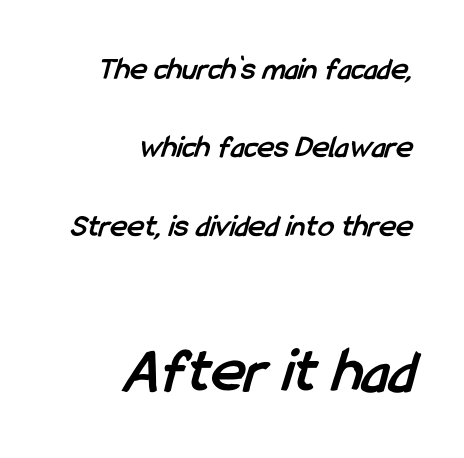
The image shows 64 px semibold, condensed sans-serif type; set right-aligned, loose line spacing (2.45x), normal letter spacing, not underlined; the second (bottom) block is 2.0x larger; low stroke contrast and a medium x-height.
